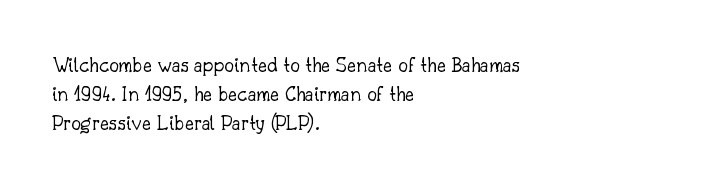
{"italic": "no", "bold": "no", "underline": "no", "align": "left", "line_spacing": "normal", "line_spacing_ratio": 1.31, "letter_spacing": "normal", "letter_spacing_em": 0.0, "glyph_px": 22}
